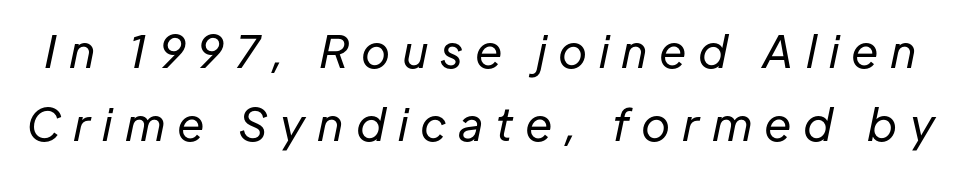
{"italic": "yes", "lean": "right", "slant_degrees": 12, "bold": "no", "weight": "regular", "width": "normal", "stroke_contrast": "low", "x_height": "medium", "monospaced": "no", "underline": "no", "line_spacing": "normal", "line_spacing_ratio": 1.67, "letter_spacing": "wide", "letter_spacing_em": 0.27, "glyph_px": 44}
